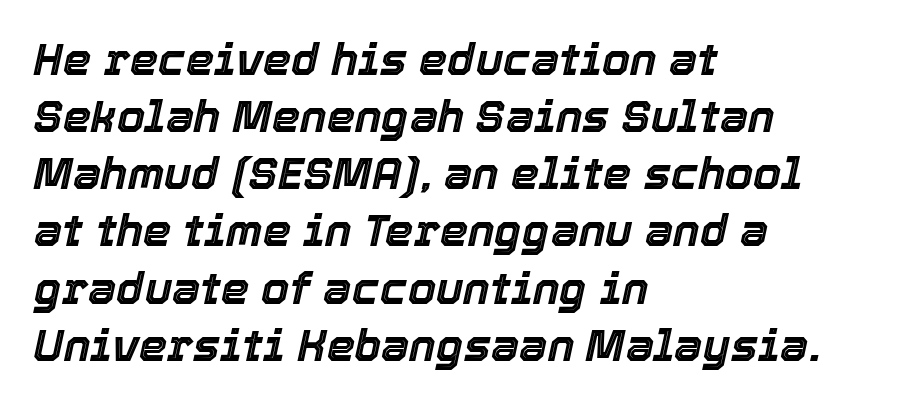
Q: Is the text italic (slanted)? A: Yes, it leans right by about 12 degrees.
Q: Is the text underlined? A: No.
Q: How is the paragraph aligned? A: Left-aligned.
Q: Is the spacing between letters normal or unusually wide? A: Normal.
Q: Is the spacing between lines tight, normal or loose? A: Normal.
Q: Width (condensed, normal, or wide)? A: Normal.
Q: x-height? A: Medium.
Q: Monospaced? A: No.
